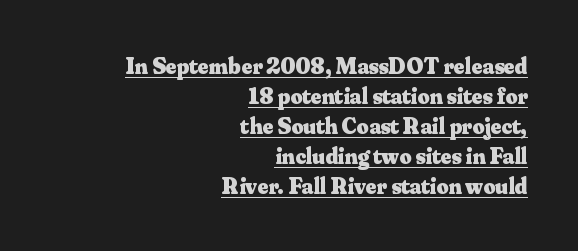
{"italic": "no", "bold": "yes", "underline": "yes", "align": "right", "line_spacing": "normal", "line_spacing_ratio": 1.3, "letter_spacing": "normal", "letter_spacing_em": 0.0, "glyph_px": 23}
